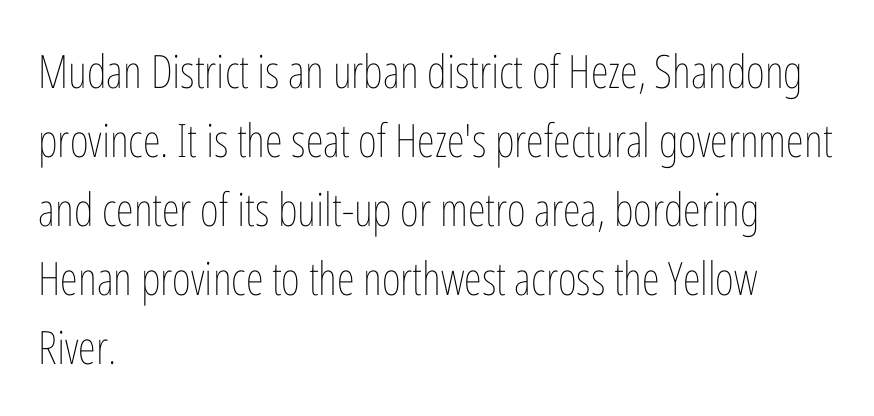
Q: Is the text bold? A: No.
Q: Is the text italic (slanted)? A: No, it is upright.
Q: Is the text underlined? A: No.
Q: How is the paragraph aligned? A: Left-aligned.
Q: Is the spacing between letters normal or unusually wide? A: Normal.
Q: Is the spacing between lines tight, normal or loose? A: Normal.
Q: Width (condensed, normal, or wide)? A: Condensed.
Q: Stroke contrast? A: Low.
Q: x-height? A: Medium.
Q: Monospaced? A: No.
